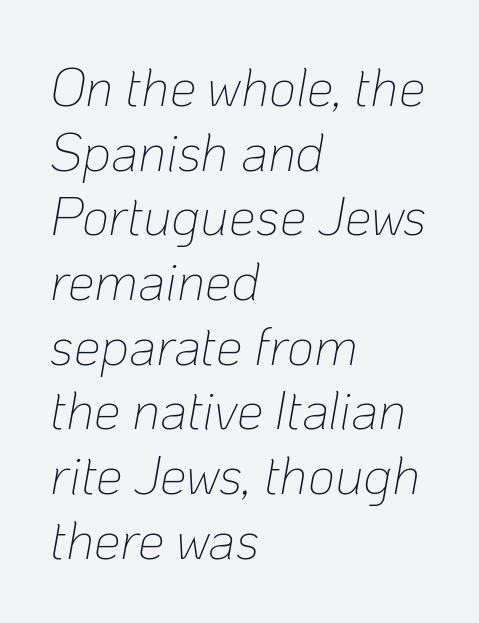
The specimen reads as italic at a glance. You could not count columns in this text — the font is proportionally spaced. The font is comparable to plain body text, perhaps lighter. Characters follow at the spacing the type designer built in.
